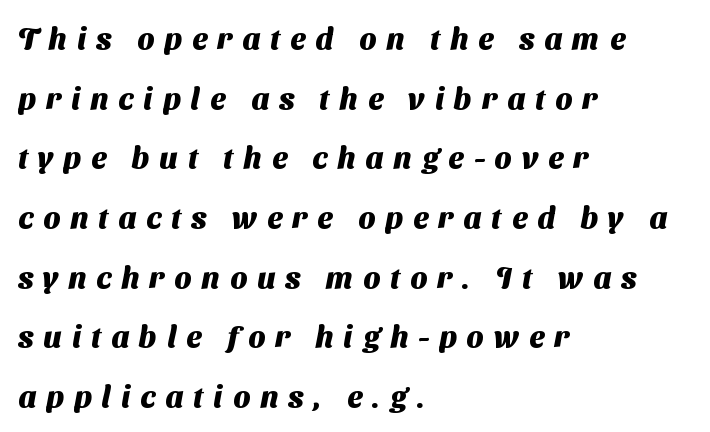
Q: Is the text bold? A: Yes.
Q: Is the typeface a serif or a sans-serif typeface? A: Sans-serif.
Q: Is the text underlined? A: No.
Q: How is the paragraph aligned? A: Left-aligned.
Q: Is the spacing between letters normal or unusually wide? A: Unusually wide.
Q: Is the spacing between lines tight, normal or loose? A: Loose.
Q: Width (condensed, normal, or wide)? A: Normal.
Q: Stroke contrast? A: Medium.
Q: x-height? A: Medium.
Q: Monospaced? A: No.
